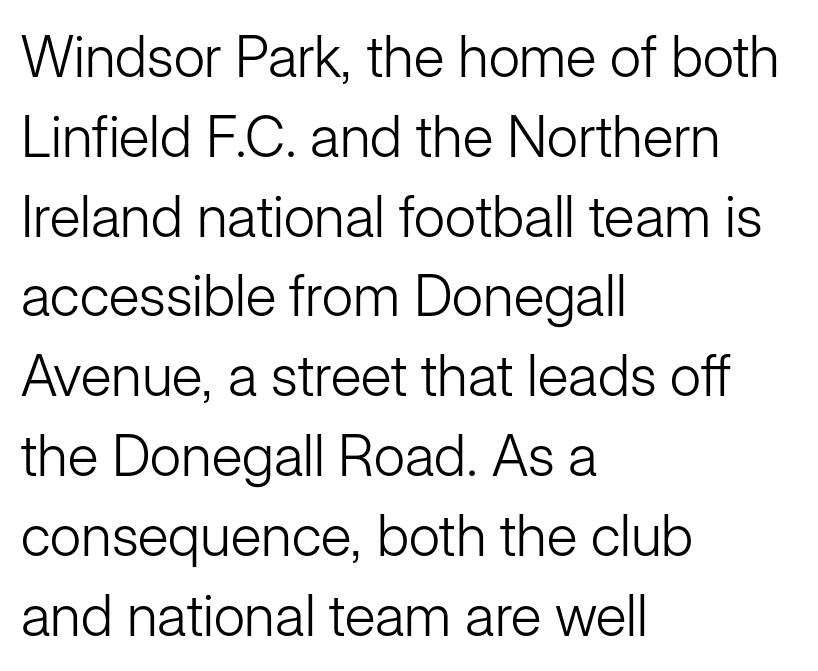
A quiet, ordinary-to-light weight characterises the typeface. The vertical gap from one line to the next is medium. The ragged edge is on the right, which tells us the setting is flush left. Here the glyphs are tracked normally, forming tight word shapes.
